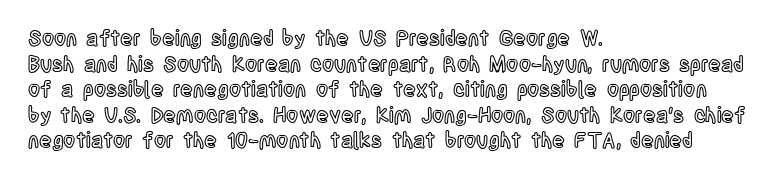
Q: Is the text italic (slanted)? A: No, it is upright.
Q: Is the text underlined? A: No.
Q: How is the paragraph aligned? A: Left-aligned.
Q: Is the spacing between letters normal or unusually wide? A: Normal.
